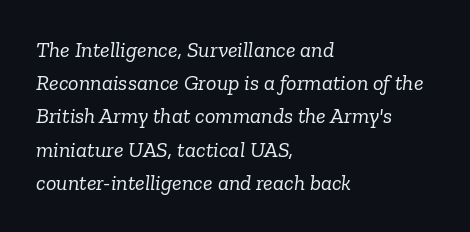
The type is set solid horizontally, with unmodified tracking. The whole block is typeset with a tilt. If you measured baseline to baseline, you'd find a middling distance. The baseline area is clear.
